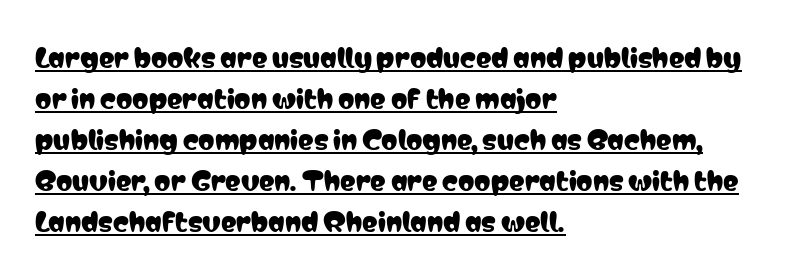
{"italic": "no", "underline": "yes", "align": "left", "line_spacing": "normal", "line_spacing_ratio": 1.58, "letter_spacing": "normal", "letter_spacing_em": 0.0, "glyph_px": 26}
